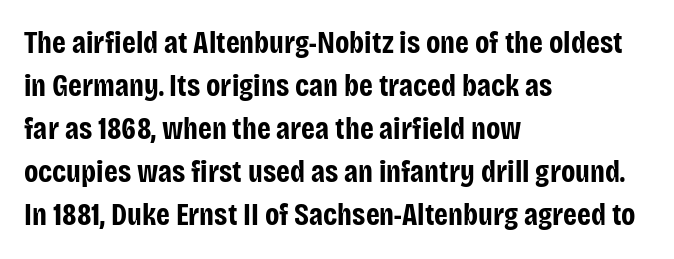
{"serif": "no", "italic": "no", "bold": "yes", "weight": "bold", "width": "condensed", "stroke_contrast": "low", "x_height": "large", "monospaced": "no", "underline": "no", "align": "left", "line_spacing": "normal", "line_spacing_ratio": 1.39, "letter_spacing": "normal", "letter_spacing_em": 0.0, "glyph_px": 31}
